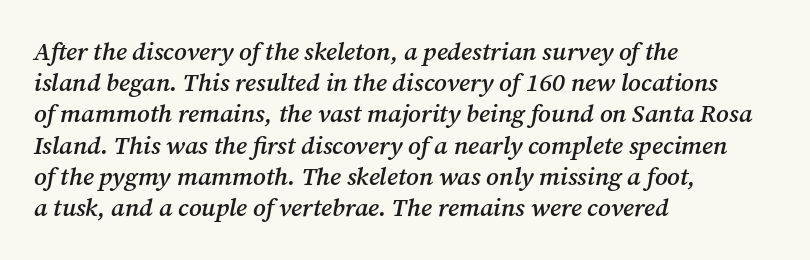
{"italic": "yes", "lean": "right", "slant_degrees": 12, "bold": "semi", "underline": "no", "align": "left", "line_spacing": "normal", "line_spacing_ratio": 1.25, "letter_spacing": "normal", "letter_spacing_em": 0.0, "glyph_px": 25}
